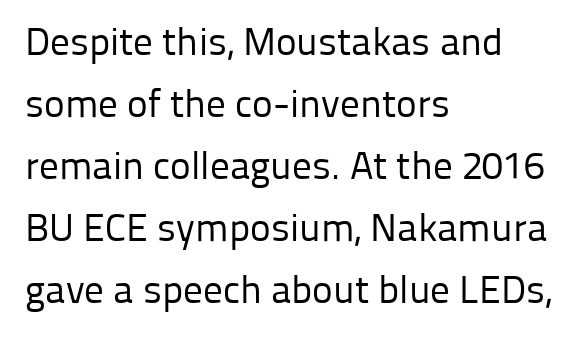
Q: Is the text bold? A: No.
Q: Is the text italic (slanted)? A: No, it is upright.
Q: Is the typeface a serif or a sans-serif typeface? A: Sans-serif.
Q: Is the text underlined? A: No.
Q: How is the paragraph aligned? A: Left-aligned.
Q: Is the spacing between letters normal or unusually wide? A: Normal.
Q: Is the spacing between lines tight, normal or loose? A: Normal.
Q: Width (condensed, normal, or wide)? A: Normal.
Q: Stroke contrast? A: Low.
Q: x-height? A: Medium.
Q: Monospaced? A: No.
